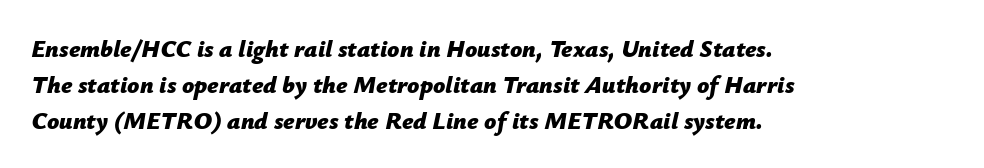
Q: Is the text bold? A: Yes.
Q: Is the text italic (slanted)? A: Yes, it leans right by about 12 degrees.
Q: Is the text underlined? A: No.
Q: How is the paragraph aligned? A: Left-aligned.
Q: Is the spacing between letters normal or unusually wide? A: Normal.
Q: Is the spacing between lines tight, normal or loose? A: Normal.
